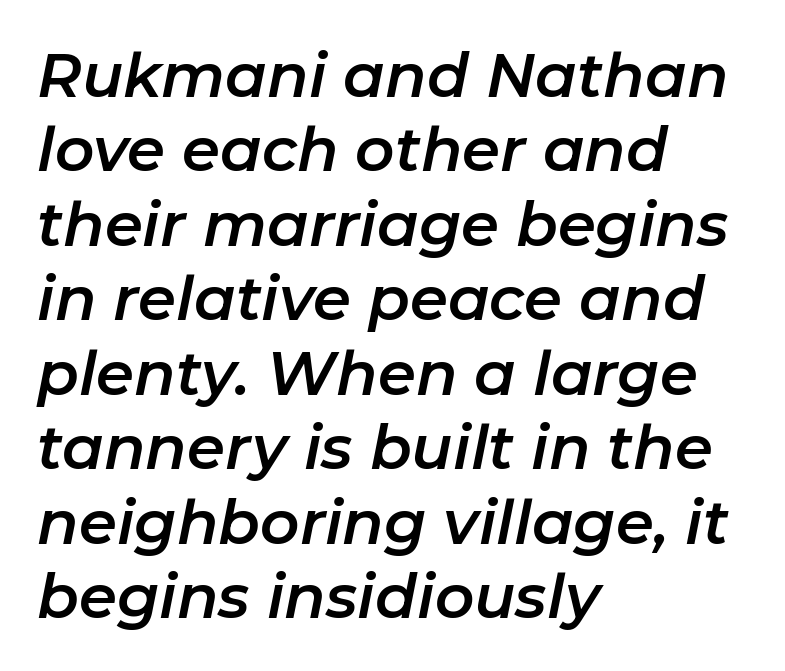
Q: Is the text italic (slanted)? A: Yes, it leans right by about 11 degrees.
Q: Is the text underlined? A: No.
Q: How is the paragraph aligned? A: Left-aligned.
Q: Is the spacing between letters normal or unusually wide? A: Normal.
Q: Width (condensed, normal, or wide)? A: Normal.
Q: Stroke contrast? A: Low.
Q: x-height? A: Medium.
Q: Monospaced? A: No.
